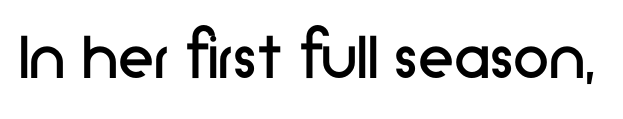
The image shows 73 px regular-weight sans-serif type, upright; set normal letter spacing, not underlined; low stroke contrast and a medium x-height.
